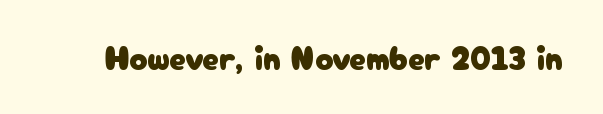
The image shows 33 px sans-serif type, upright; set normal letter spacing, not underlined; low stroke contrast and a medium x-height.
